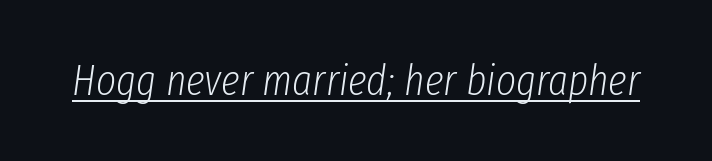
Q: Is the text bold? A: No.
Q: Is the text italic (slanted)? A: Yes, it leans right by about 8 degrees.
Q: Is the text underlined? A: Yes.
Q: Is the spacing between letters normal or unusually wide? A: Normal.
Q: Width (condensed, normal, or wide)? A: Condensed.
Q: Stroke contrast? A: Low.
Q: x-height? A: Medium.
Q: Monospaced? A: No.
